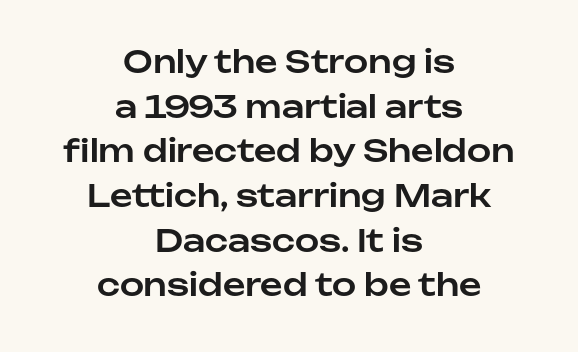
The letters stand upright; this is a roman face. Do the characters align in a grid? No, the font is proportional. Does extra space separate the letters? No, they use regular spacing. Reading down the block, each line starts at a different indent, mirrored at its end. A bare baseline throughout the passage.
